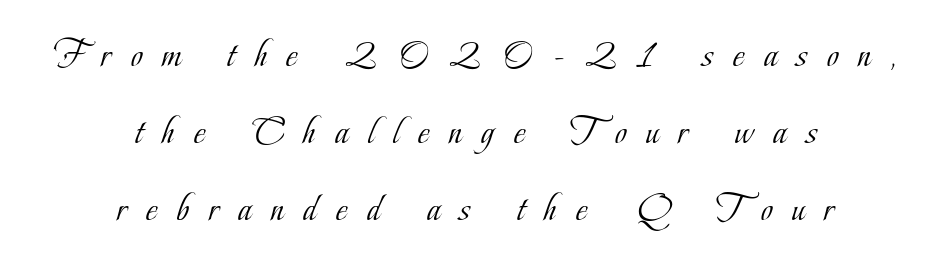
The image shows 40 px light, condensed serif type; set centered, loose line spacing (1.92x), unusually wide letter spacing (+0.49 em), not underlined; low stroke contrast and a small x-height.
